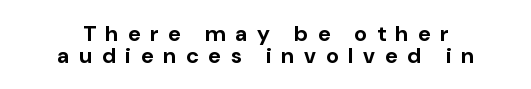
Q: Is the text bold? A: Yes.
Q: Is the text italic (slanted)? A: No, it is upright.
Q: Is the text underlined? A: No.
Q: How is the paragraph aligned? A: Centered.
Q: Is the spacing between letters normal or unusually wide? A: Unusually wide.
Q: Is the spacing between lines tight, normal or loose? A: Tight.
